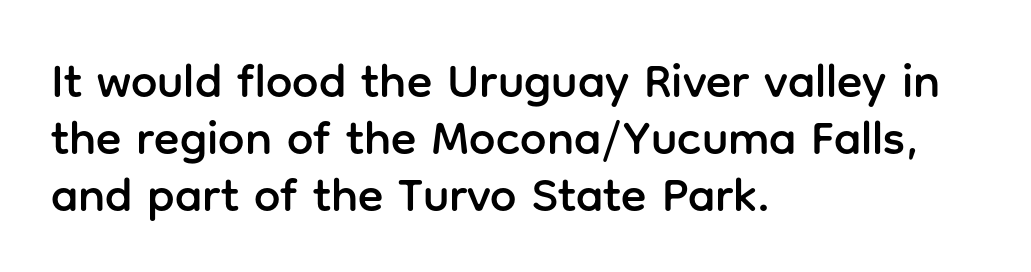
Type without underlining. Tracking value appears to be zero — textbook default spacing. The face used here is proportionally spaced, like ordinary book or web type. This sample uses an upright cut, with every glyph sitting square on the baseline.
